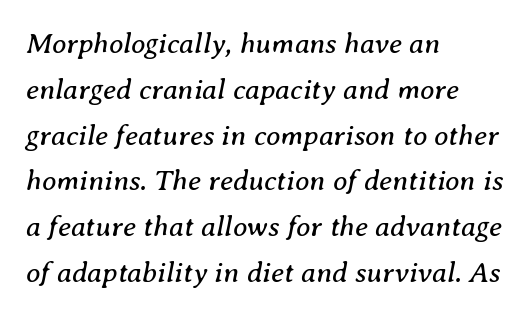
Q: Is the text bold? A: No.
Q: Is the text italic (slanted)? A: Yes, it leans right by about 8 degrees.
Q: Is the typeface a serif or a sans-serif typeface? A: Serif.
Q: Is the text underlined? A: No.
Q: How is the paragraph aligned? A: Left-aligned.
Q: Is the spacing between letters normal or unusually wide? A: Normal.
Q: Is the spacing between lines tight, normal or loose? A: Normal.
Q: Width (condensed, normal, or wide)? A: Normal.
Q: Stroke contrast? A: Medium.
Q: x-height? A: Medium.
Q: Monospaced? A: No.
